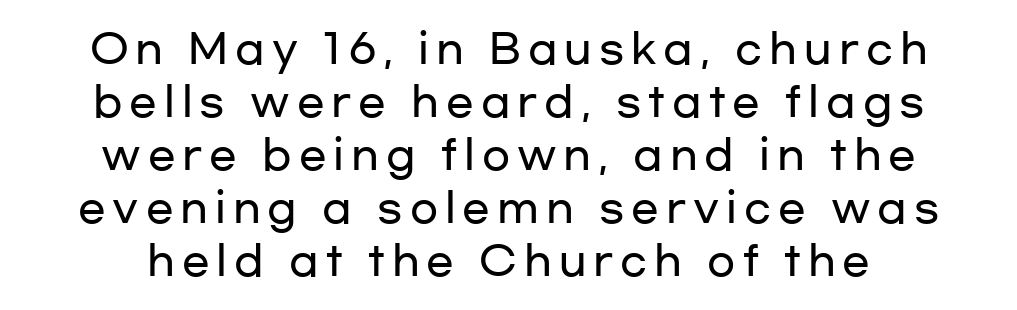
Q: Is the text italic (slanted)? A: No, it is upright.
Q: Is the typeface a serif or a sans-serif typeface? A: Sans-serif.
Q: Is the text underlined? A: No.
Q: How is the paragraph aligned? A: Centered.
Q: Is the spacing between lines tight, normal or loose? A: Normal.
Q: Width (condensed, normal, or wide)? A: Wide.
Q: Stroke contrast? A: Low.
Q: x-height? A: Medium.
Q: Monospaced? A: No.
